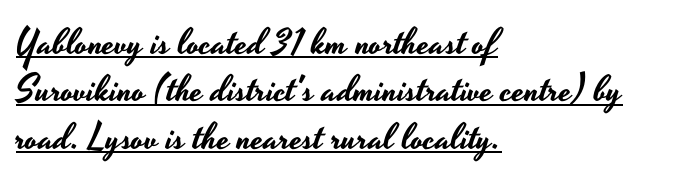
{"serif": "no", "width": "wide", "stroke_contrast": "low", "x_height": "small", "monospaced": "no", "underline": "yes", "align": "left", "line_spacing": "normal", "line_spacing_ratio": 1.28, "letter_spacing": "normal", "letter_spacing_em": 0.0, "glyph_px": 37}
